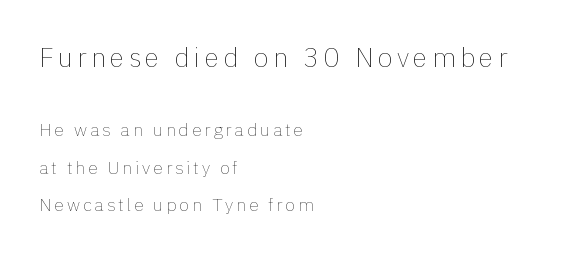
{"italic": "no", "bold": "no", "underline": "no", "align": "left", "line_spacing": "loose", "line_spacing_ratio": 2.09, "larger_block": "first", "size_ratio": 1.5, "glyph_px": 27}
